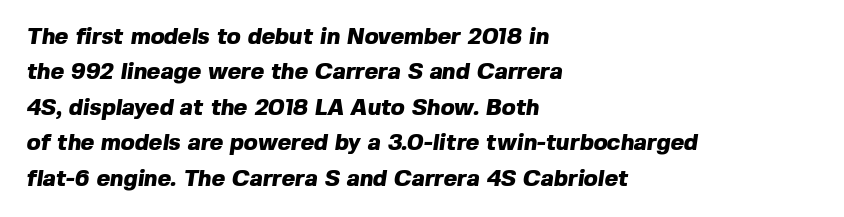
{"bold": "yes", "underline": "no", "align": "left", "line_spacing": "normal", "line_spacing_ratio": 1.54, "letter_spacing": "normal", "letter_spacing_em": 0.0, "glyph_px": 23}
